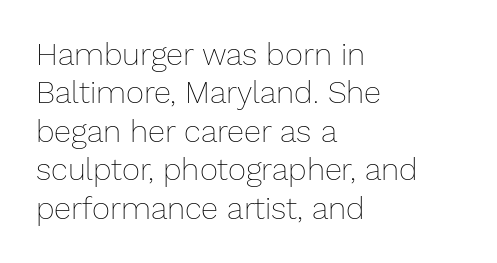
The image shows 31 px thin type, upright; set left-aligned, line spacing 1.24x, normal letter spacing, not underlined; low stroke contrast and a medium x-height.
